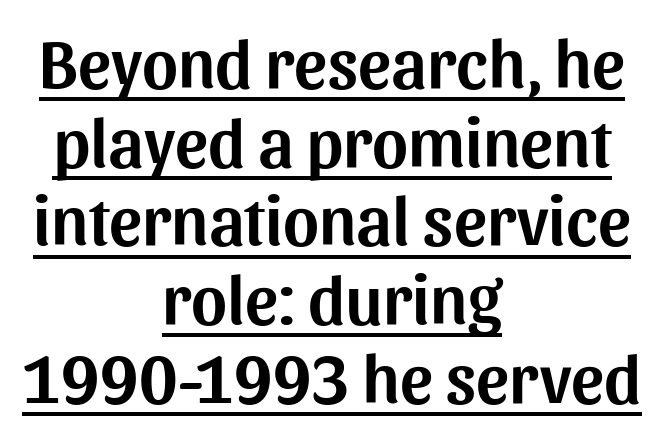
Q: Is the text italic (slanted)? A: No, it is upright.
Q: Is the typeface a serif or a sans-serif typeface? A: Sans-serif.
Q: Is the text underlined? A: Yes.
Q: How is the paragraph aligned? A: Centered.
Q: Is the spacing between letters normal or unusually wide? A: Normal.
Q: Is the spacing between lines tight, normal or loose? A: Tight.
Q: Width (condensed, normal, or wide)? A: Normal.
Q: Stroke contrast? A: Medium.
Q: x-height? A: Medium.
Q: Monospaced? A: No.
